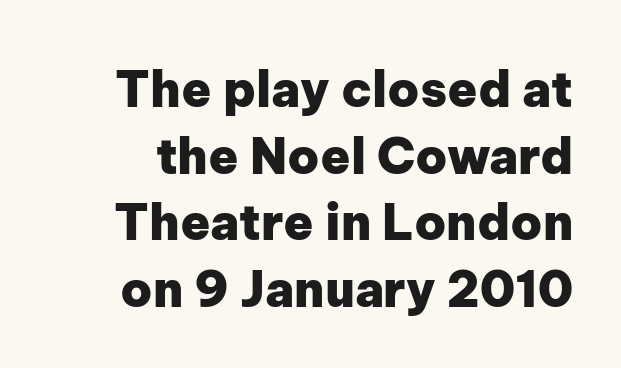
The type sits square on the baseline with zero lean. Students, this is bold: see how much ink each stroke carries. The rendering keeps characters at their native spacing. Varying glyph widths throughout — classic text-font behaviour. The text was rendered using a sans face with plain stroke endings. Anything drawn beneath the words? Only blank space.
